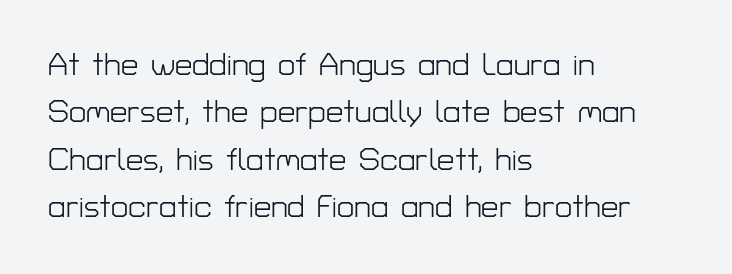
Q: Is the text bold? A: No.
Q: Is the text italic (slanted)? A: No, it is upright.
Q: Is the typeface a serif or a sans-serif typeface? A: Sans-serif.
Q: Is the text underlined? A: No.
Q: How is the paragraph aligned? A: Left-aligned.
Q: Is the spacing between letters normal or unusually wide? A: Normal.
Q: Is the spacing between lines tight, normal or loose? A: Normal.
Q: Width (condensed, normal, or wide)? A: Normal.
Q: Stroke contrast? A: Low.
Q: x-height? A: Medium.
Q: Monospaced? A: No.
